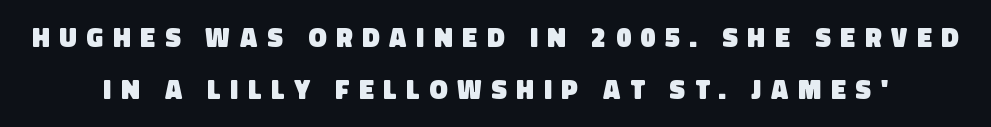
The image shows 27 px bold type; set loose line spacing (1.94x), unusually wide letter spacing (+0.36 em), not underlined.
